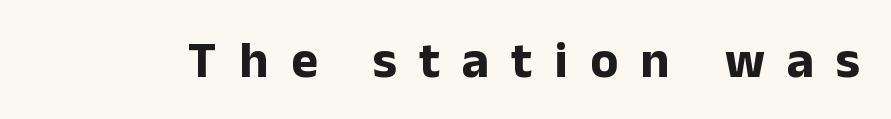
Q: Is the text bold? A: Yes.
Q: Is the text italic (slanted)? A: No, it is upright.
Q: Is the typeface a serif or a sans-serif typeface? A: Sans-serif.
Q: Is the text underlined? A: No.
Q: Is the spacing between letters normal or unusually wide? A: Unusually wide.
Q: Width (condensed, normal, or wide)? A: Normal.
Q: Stroke contrast? A: Low.
Q: x-height? A: Medium.
Q: Monospaced? A: No.
